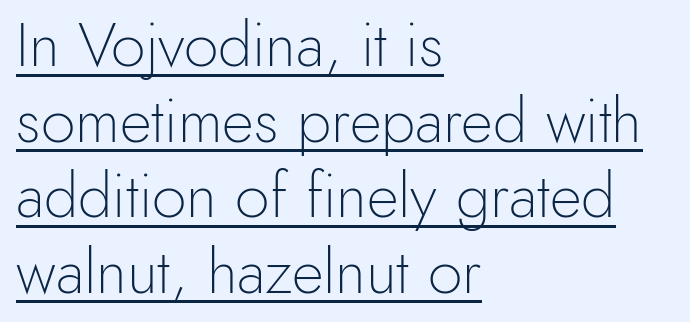
{"serif": "no", "italic": "no", "bold": "no", "weight": "light", "width": "normal", "x_height": "small", "monospaced": "no", "underline": "yes", "align": "left", "line_spacing_ratio": 1.22, "letter_spacing": "normal", "letter_spacing_em": 0.0, "glyph_px": 62}
